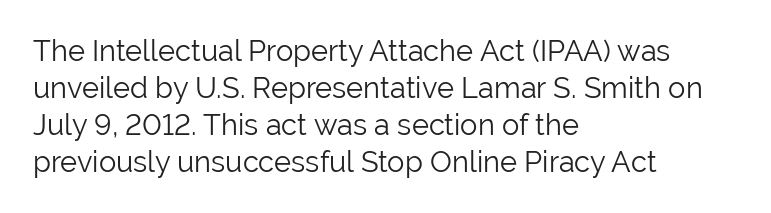
Q: Is the text bold? A: No.
Q: Is the text italic (slanted)? A: No, it is upright.
Q: Is the typeface a serif or a sans-serif typeface? A: Sans-serif.
Q: Is the text underlined? A: No.
Q: How is the paragraph aligned? A: Left-aligned.
Q: Is the spacing between letters normal or unusually wide? A: Normal.
Q: Is the spacing between lines tight, normal or loose? A: Normal.
Q: Width (condensed, normal, or wide)? A: Normal.
Q: Stroke contrast? A: Low.
Q: x-height? A: Medium.
Q: Monospaced? A: No.
